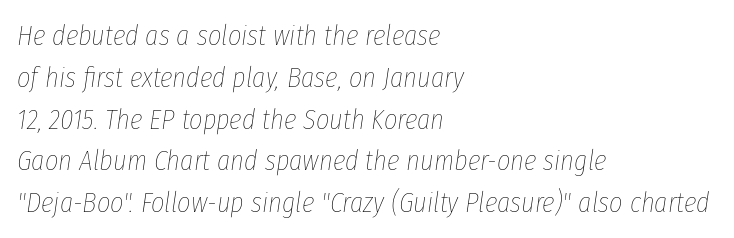
Q: Is the text bold? A: No.
Q: Is the text italic (slanted)? A: Yes, it leans right by about 8 degrees.
Q: Is the text underlined? A: No.
Q: How is the paragraph aligned? A: Left-aligned.
Q: Is the spacing between letters normal or unusually wide? A: Normal.
Q: Is the spacing between lines tight, normal or loose? A: Normal.
Q: Width (condensed, normal, or wide)? A: Condensed.
Q: Stroke contrast? A: Low.
Q: x-height? A: Medium.
Q: Monospaced? A: No.
